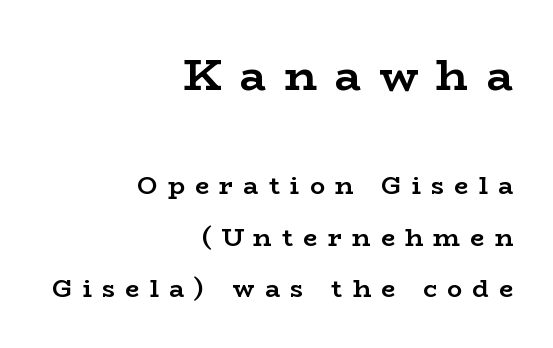
{"serif": "yes", "italic": "no", "bold": "yes", "weight": "semibold", "width": "wide", "stroke_contrast": "low", "x_height": "medium", "monospaced": "no", "underline": "no", "align": "right", "line_spacing": "loose", "line_spacing_ratio": 2.05, "letter_spacing": "wide", "letter_spacing_em": 0.41, "larger_block": "first", "size_ratio": 1.76, "glyph_px": 44}
